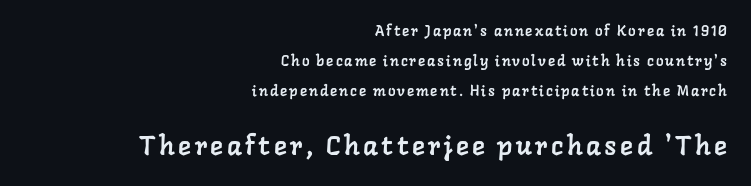
Q: Is the text underlined? A: No.
Q: How is the paragraph aligned? A: Right-aligned.
Q: Is the spacing between lines tight, normal or loose? A: Loose.
Q: Which block of text is set in a larger size, the first (top) or the second (bottom)? A: The second (bottom) one.
